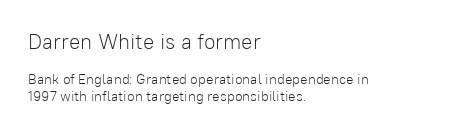
Nobody drew a line under any word here. The font sits on the lighter half of the weight spectrum, regular included. This sample is left-justified, so line endings fall wherever the words run out. Size hierarchy here favors the leading block over the trailing one. The type sits square on the baseline with zero lean.
